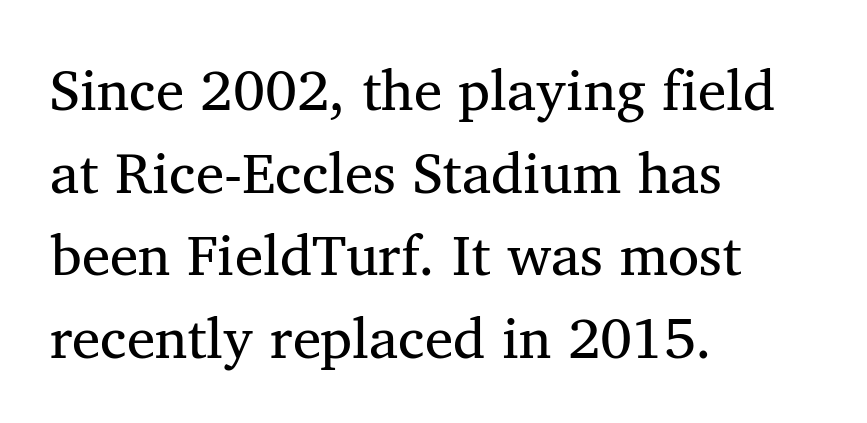
Q: Is the text bold? A: No.
Q: Is the typeface a serif or a sans-serif typeface? A: Serif.
Q: Is the text underlined? A: No.
Q: How is the paragraph aligned? A: Left-aligned.
Q: Is the spacing between letters normal or unusually wide? A: Normal.
Q: Is the spacing between lines tight, normal or loose? A: Normal.
Q: Width (condensed, normal, or wide)? A: Normal.
Q: Stroke contrast? A: Medium.
Q: x-height? A: Medium.
Q: Monospaced? A: No.
